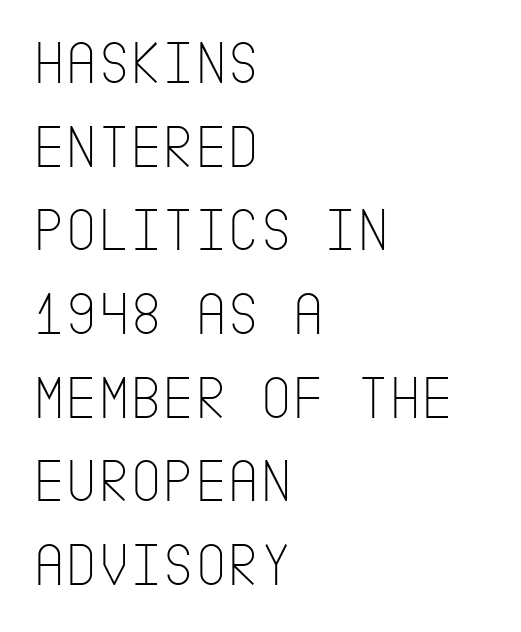
Font category for this specimen: sans-serif. You could call the tracking neutral — neither tight nor loose. How would I describe the line gaps? Plain and ordinary. Think standard paragraph weight, or any step lighter than that. No italicization has been applied; the sample stays upright.
